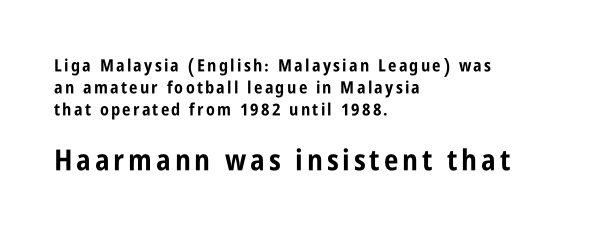
{"serif": "no", "italic": "no", "bold": "yes", "weight": "bold", "width": "condensed", "stroke_contrast": "low", "x_height": "large", "monospaced": "no", "underline": "no", "align": "left", "line_spacing": "normal", "line_spacing_ratio": 1.28, "larger_block": "second", "size_ratio": 1.71, "glyph_px": 29}
